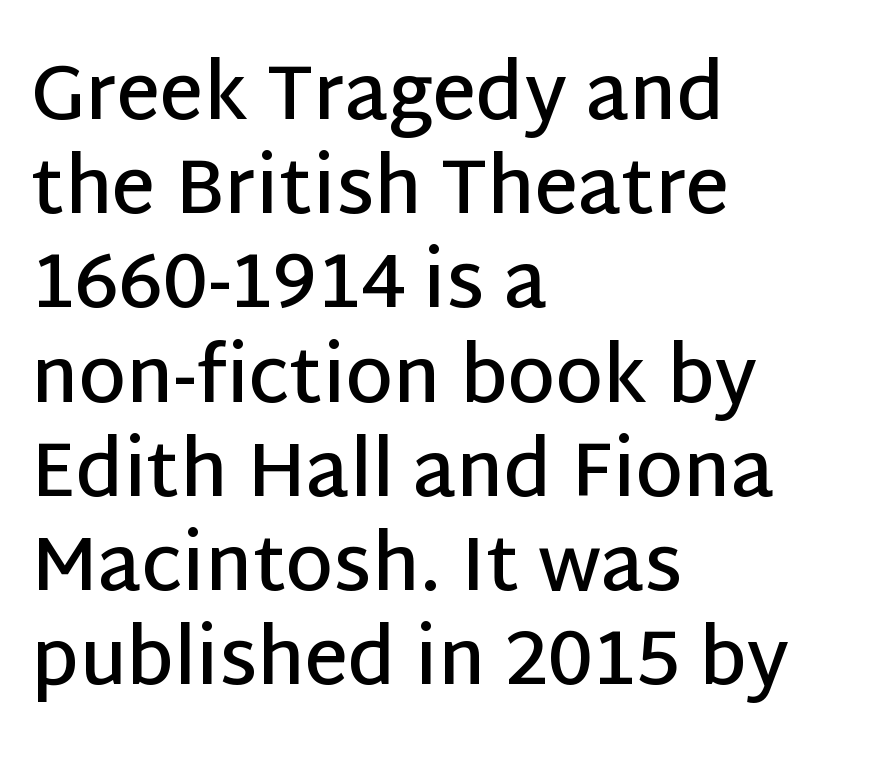
Q: Is the text bold? A: Semi-bold.
Q: Is the text italic (slanted)? A: No, it is upright.
Q: Is the typeface a serif or a sans-serif typeface? A: Sans-serif.
Q: Is the text underlined? A: No.
Q: How is the paragraph aligned? A: Left-aligned.
Q: Is the spacing between letters normal or unusually wide? A: Normal.
Q: Width (condensed, normal, or wide)? A: Normal.
Q: Stroke contrast? A: Low.
Q: x-height? A: Large.
Q: Monospaced? A: No.
